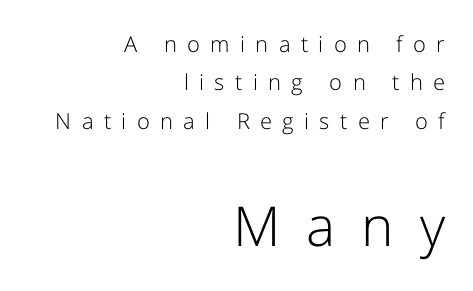
Q: Is the text bold? A: No.
Q: Is the text italic (slanted)? A: No, it is upright.
Q: Is the typeface a serif or a sans-serif typeface? A: Sans-serif.
Q: Is the text underlined? A: No.
Q: How is the paragraph aligned? A: Right-aligned.
Q: Is the spacing between letters normal or unusually wide? A: Unusually wide.
Q: Which block of text is set in a larger size, the first (top) or the second (bottom)? A: The second (bottom) one.
Q: Width (condensed, normal, or wide)? A: Normal.
Q: Stroke contrast? A: Low.
Q: x-height? A: Medium.
Q: Monospaced? A: No.
